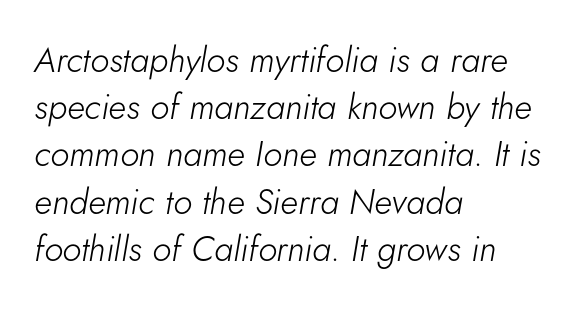
{"italic": "yes", "lean": "right", "slant_degrees": 5, "bold": "no", "weight": "light", "width": "normal", "stroke_contrast": "low", "x_height": "small", "monospaced": "no", "underline": "no", "align": "left", "line_spacing": "normal", "line_spacing_ratio": 1.35, "letter_spacing": "normal", "letter_spacing_em": 0.0, "glyph_px": 35}
